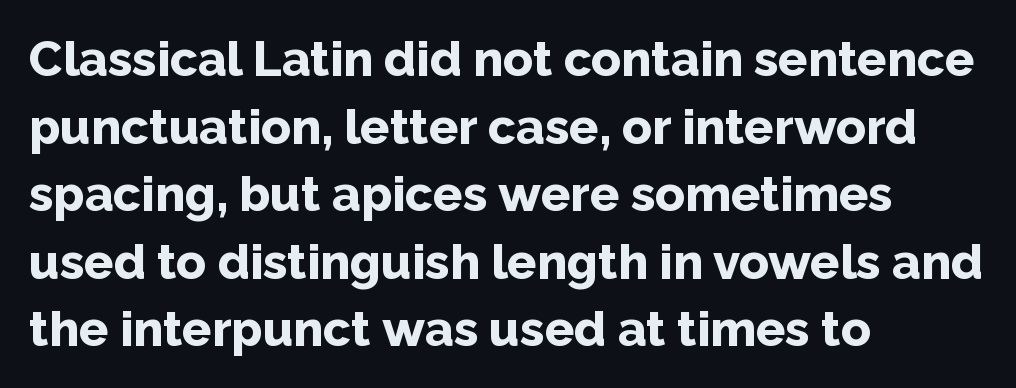
{"serif": "no", "italic": "no", "bold": "yes", "weight": "bold", "width": "normal", "stroke_contrast": "low", "x_height": "medium", "monospaced": "no", "underline": "no", "align": "left", "line_spacing": "normal", "line_spacing_ratio": 1.38, "letter_spacing": "normal", "letter_spacing_em": 0.0, "glyph_px": 49}
